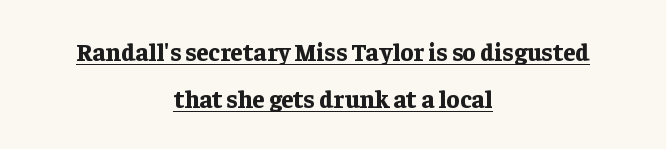
The image shows 25 px bold type, upright; set centered, line spacing 1.89x, normal letter spacing, underlined.
